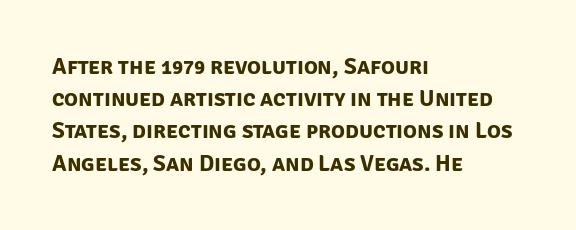
{"bold": "yes", "underline": "no", "align": "left", "line_spacing": "normal", "line_spacing_ratio": 1.4, "letter_spacing": "normal", "letter_spacing_em": 0.0, "glyph_px": 23}
